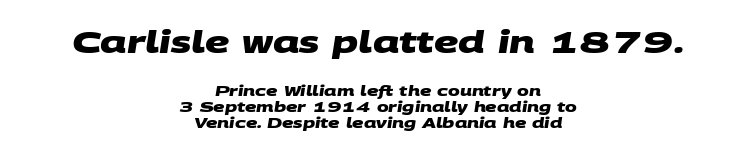
The image shows 30 px heavy, wide sans-serif type; set centered, line spacing 1.16x, normal letter spacing, not underlined; the first (top) block is 2.14x larger; medium stroke contrast and a large x-height.
